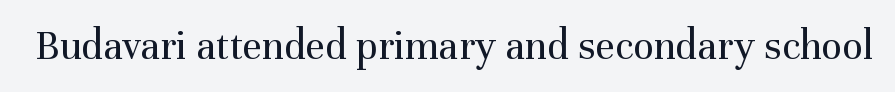
The image shows 43 px regular-weight serif type, upright; set normal letter spacing, not underlined; medium stroke contrast and a medium x-height.
